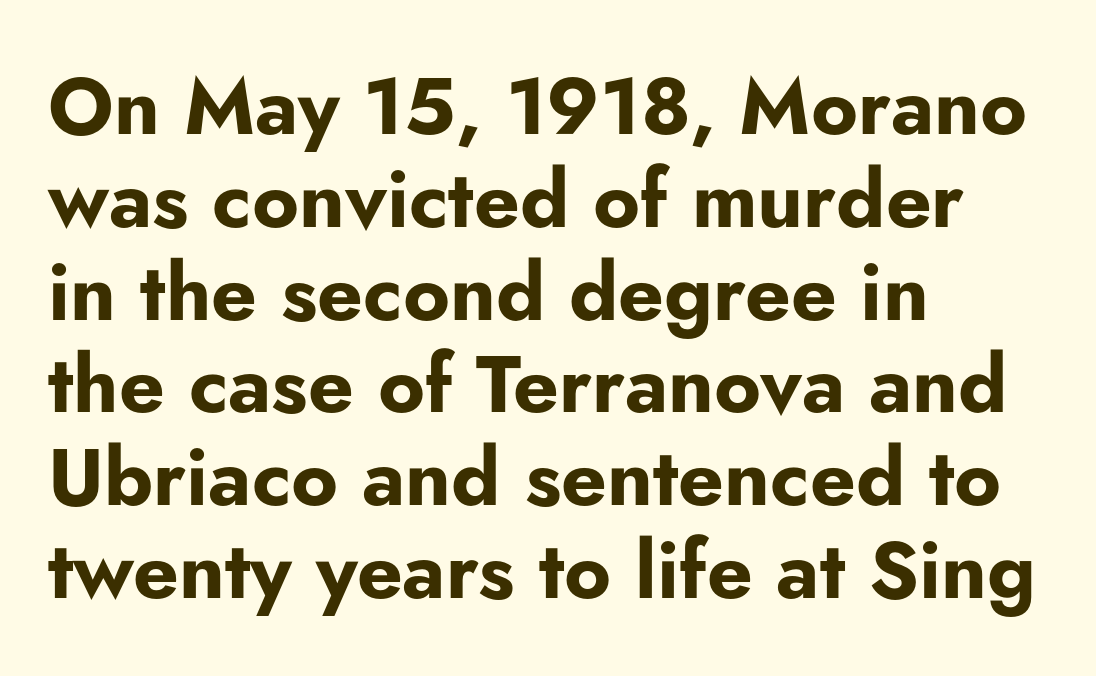
Words appear dense and cohesive because spacing is normal. These lines stack with their left ends in a neat column. Looks like regular typesetting: each glyph gets only the width it needs. A clean baseline with only descenders dipping below it. On the weight axis this lands at bold, roughly 700. Letterform terminals end flat and unadorned throughout the passage.
